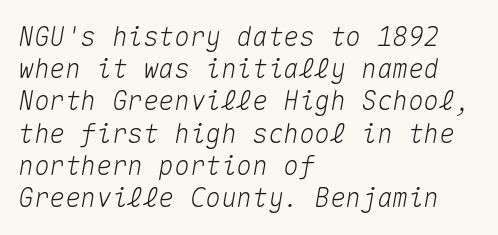
{"italic": "yes", "lean": "right", "slant_degrees": 10, "underline": "no", "align": "left", "line_spacing_ratio": 1.24, "letter_spacing": "normal", "letter_spacing_em": 0.0, "glyph_px": 26}
